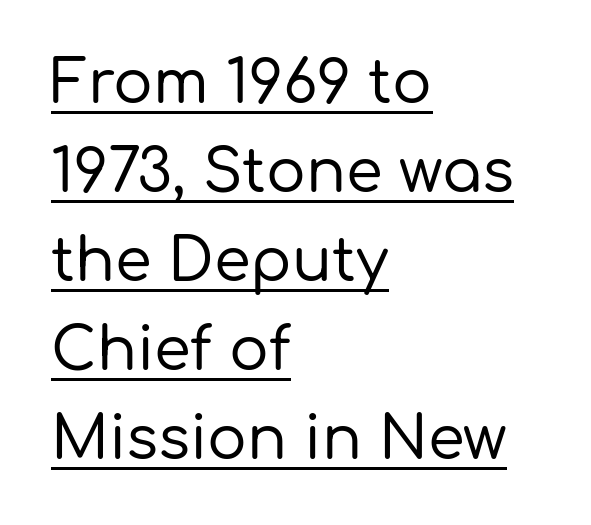
The image shows 59 px sans-serif type, upright; set left-aligned, normal line spacing (1.51x), normal letter spacing, underlined; low stroke contrast and a medium x-height.
